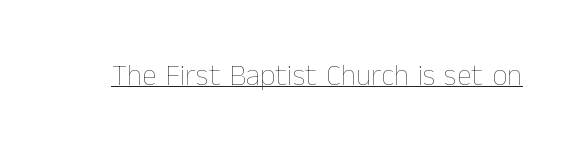
{"italic": "no", "bold": "no", "weight": "thin", "width": "normal", "stroke_contrast": "low", "x_height": "medium", "monospaced": "no", "underline": "yes", "letter_spacing": "normal", "letter_spacing_em": 0.0, "glyph_px": 30}
